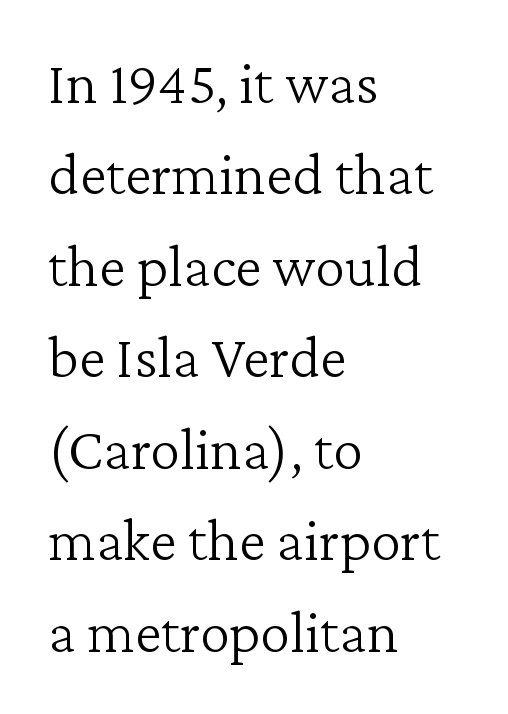
Q: Is the text bold? A: No.
Q: Is the text italic (slanted)? A: No, it is upright.
Q: Is the typeface a serif or a sans-serif typeface? A: Serif.
Q: Is the text underlined? A: No.
Q: How is the paragraph aligned? A: Left-aligned.
Q: Is the spacing between letters normal or unusually wide? A: Normal.
Q: Is the spacing between lines tight, normal or loose? A: Normal.
Q: Width (condensed, normal, or wide)? A: Normal.
Q: Stroke contrast? A: Low.
Q: x-height? A: Medium.
Q: Monospaced? A: No.
